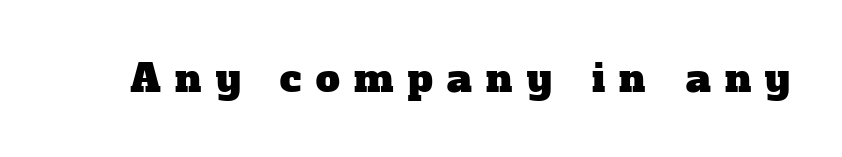
Q: Is the typeface a serif or a sans-serif typeface? A: Serif.
Q: Is the text underlined? A: No.
Q: Is the spacing between letters normal or unusually wide? A: Unusually wide.
Q: Width (condensed, normal, or wide)? A: Normal.
Q: Stroke contrast? A: Low.
Q: x-height? A: Medium.
Q: Monospaced? A: No.
